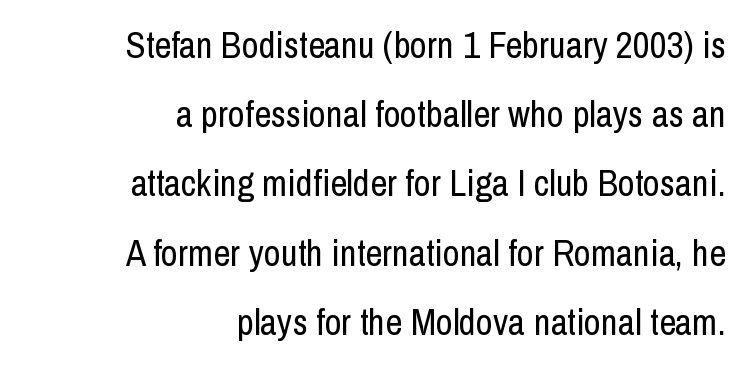
{"serif": "no", "italic": "no", "bold": "no", "weight": "regular", "width": "condensed", "stroke_contrast": "low", "x_height": "medium", "monospaced": "no", "underline": "no", "align": "right", "line_spacing_ratio": 1.87, "letter_spacing": "normal", "letter_spacing_em": 0.0, "glyph_px": 37}
